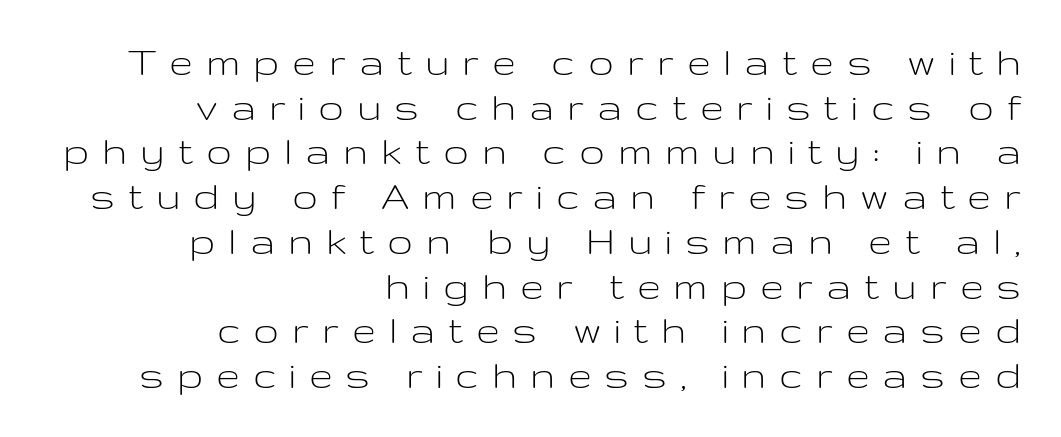
Q: Is the text bold? A: No.
Q: Is the text italic (slanted)? A: No, it is upright.
Q: Is the typeface a serif or a sans-serif typeface? A: Sans-serif.
Q: Is the text underlined? A: No.
Q: How is the paragraph aligned? A: Right-aligned.
Q: Is the spacing between letters normal or unusually wide? A: Unusually wide.
Q: Is the spacing between lines tight, normal or loose? A: Tight.
Q: Width (condensed, normal, or wide)? A: Wide.
Q: Stroke contrast? A: Low.
Q: x-height? A: Medium.
Q: Monospaced? A: No.
